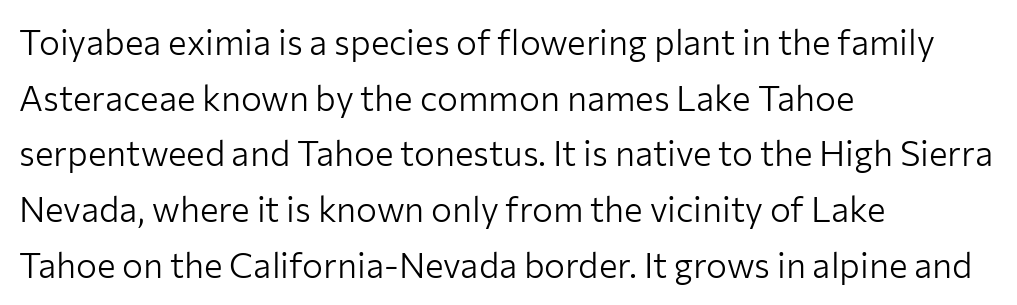
Q: Is the text bold? A: No.
Q: Is the text italic (slanted)? A: No, it is upright.
Q: Is the typeface a serif or a sans-serif typeface? A: Sans-serif.
Q: Is the text underlined? A: No.
Q: How is the paragraph aligned? A: Left-aligned.
Q: Is the spacing between letters normal or unusually wide? A: Normal.
Q: Is the spacing between lines tight, normal or loose? A: Normal.
Q: Width (condensed, normal, or wide)? A: Normal.
Q: Stroke contrast? A: Low.
Q: x-height? A: Medium.
Q: Monospaced? A: No.
